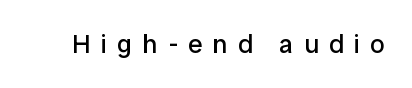
{"italic": "no", "bold": "no", "underline": "no", "letter_spacing": "wide", "letter_spacing_em": 0.4, "glyph_px": 26}
